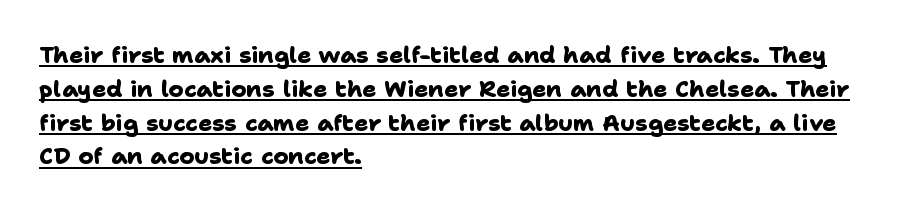
What weight is shown? A full bold with thick strokes. Each word holds together tightly as a unit, with standard inter-letter gaps. Teacher's note: observe the even left margin — that is flush-left alignment. What decoration does the sample have? An underline. Successive baselines arrive at the customary interval.
